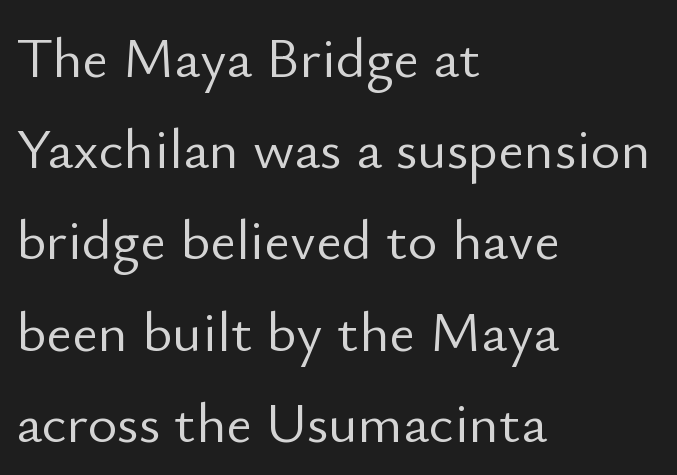
Honestly, there is no underline to notice here at all. A classic flush-left, rag-right setting is used for this passage. The vertical gap from one line to the next is medium. Is this a fixed-width face? No — the glyphs have proportional, varying widths. Caption: face not bold, strokes unweighted.
